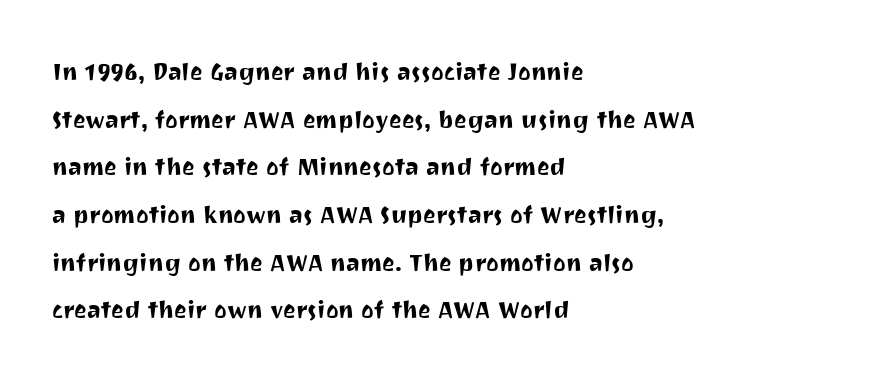
{"serif": "no", "italic": "no", "width": "normal", "stroke_contrast": "medium", "x_height": "medium", "monospaced": "no", "underline": "no", "align": "left", "line_spacing": "normal", "line_spacing_ratio": 1.59, "letter_spacing": "normal", "letter_spacing_em": 0.0, "glyph_px": 30}
